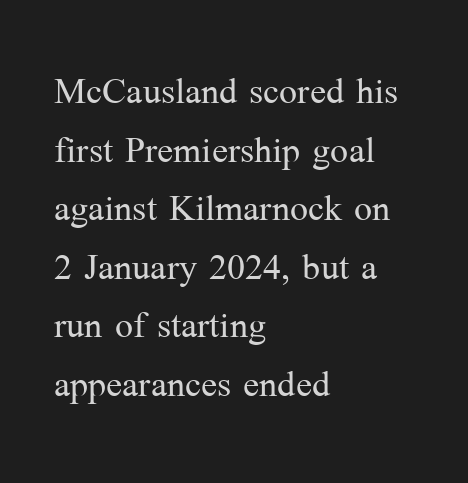
{"serif": "yes", "italic": "no", "bold": "no", "weight": "light", "width": "normal", "stroke_contrast": "medium", "x_height": "medium", "monospaced": "no", "underline": "no", "align": "left", "line_spacing_ratio": 1.22, "letter_spacing": "normal", "letter_spacing_em": 0.0, "glyph_px": 48}
